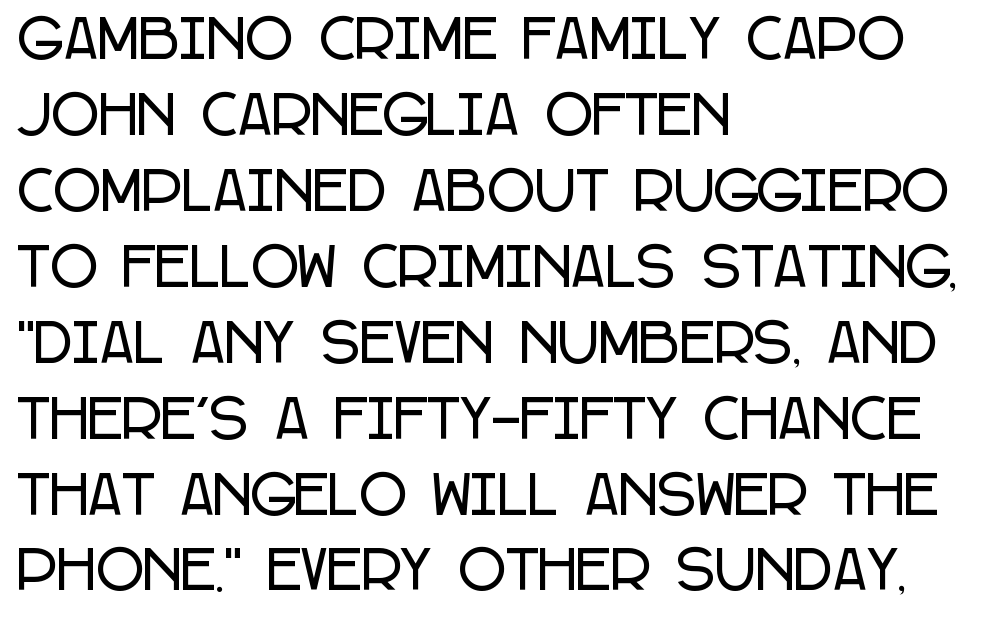
The image shows 52 px condensed sans-serif type, upright; set left-aligned, normal line spacing (1.46x), normal letter spacing, not underlined; low stroke contrast and a large x-height.
